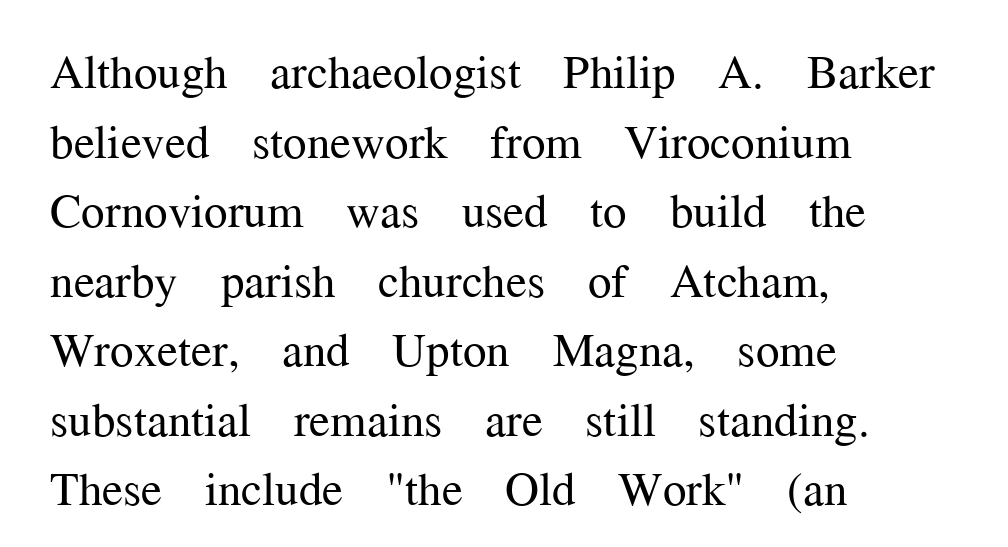
The image shows 47 px regular-weight serif type, upright; set left-aligned, normal line spacing (1.48x), normal letter spacing, not underlined; medium stroke contrast and a medium x-height.
